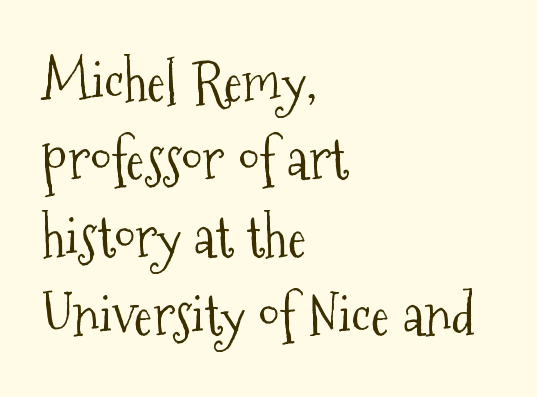
Note the varied advance widths — an 'i' is clearly narrower than an 'm'. Stem width sits at or under what a default text font uses. Which margin do the lines hug? The left one — the right edge is uneven. Descender tails drop into unmarked territory. Little horizontal feet cap the strokes, marking this as serif type. Regular leading.
